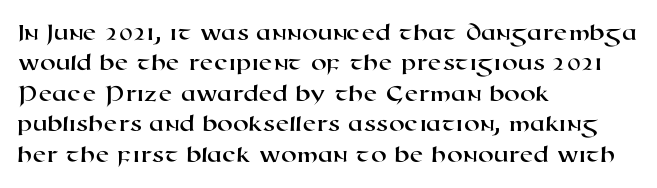
Caption: standard tracking, unaltered. Layout note: lines flush left. Beneath every word, the page is bare.
